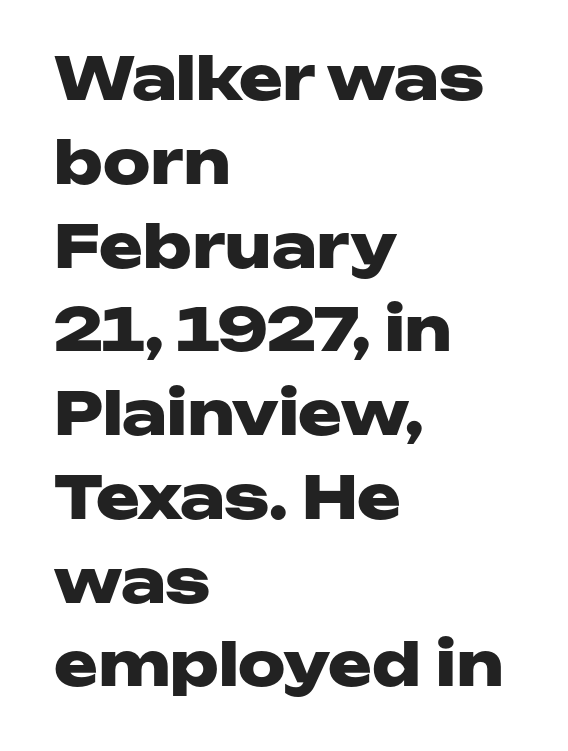
{"serif": "no", "italic": "no", "bold": "yes", "weight": "heavy", "width": "wide", "stroke_contrast": "low", "x_height": "medium", "monospaced": "no", "underline": "no", "align": "left", "line_spacing": "normal", "line_spacing_ratio": 1.42, "letter_spacing": "normal", "letter_spacing_em": 0.0, "glyph_px": 59}
